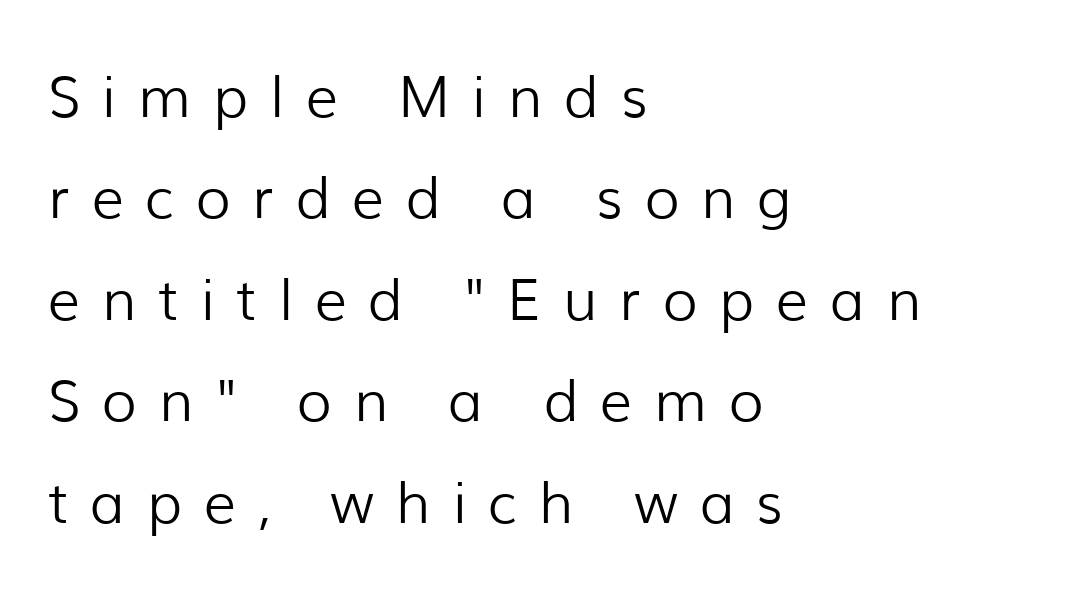
{"serif": "no", "italic": "no", "bold": "no", "weight": "light", "width": "normal", "stroke_contrast": "low", "x_height": "medium", "monospaced": "no", "underline": "no", "align": "left", "line_spacing_ratio": 1.78, "letter_spacing": "wide", "letter_spacing_em": 0.38, "glyph_px": 57}
